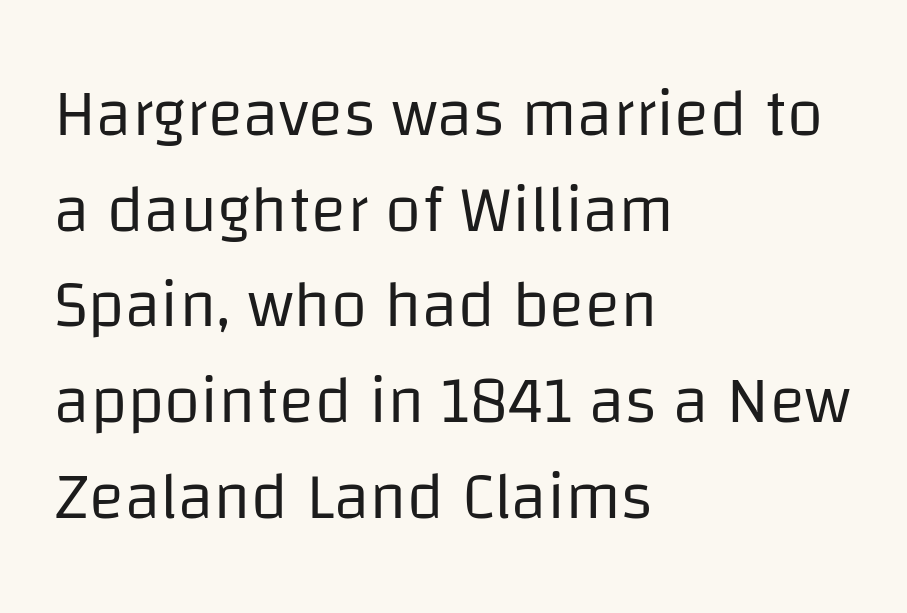
Regarding serifs, this sample does without them. Here the designer chose a conventional face with non-uniform glyph widths. Stems here are at most as thick as an everyday book face. Upright lettering throughout.
